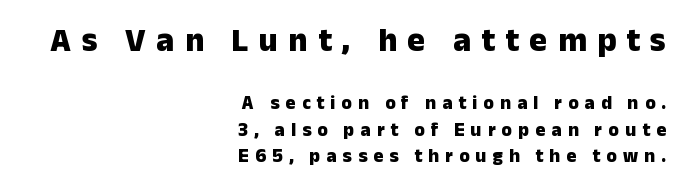
Q: Is the text bold? A: Yes.
Q: Is the text italic (slanted)? A: No, it is upright.
Q: Is the typeface a serif or a sans-serif typeface? A: Sans-serif.
Q: Is the text underlined? A: No.
Q: How is the paragraph aligned? A: Right-aligned.
Q: Is the spacing between letters normal or unusually wide? A: Unusually wide.
Q: Is the spacing between lines tight, normal or loose? A: Normal.
Q: Which block of text is set in a larger size, the first (top) or the second (bottom)? A: The first (top) one.
Q: Width (condensed, normal, or wide)? A: Normal.
Q: Stroke contrast? A: Low.
Q: x-height? A: Medium.
Q: Monospaced? A: No.
